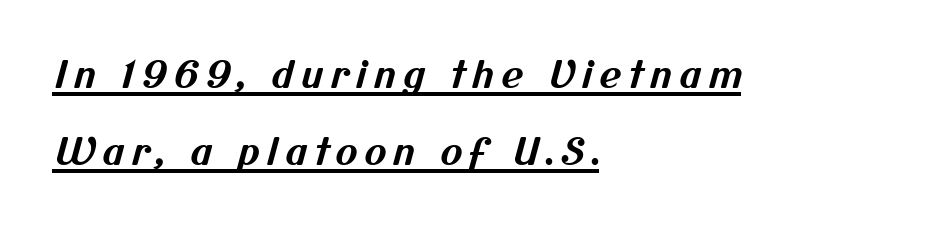
The image shows 37 px bold sans-serif type; set left-aligned, loose line spacing (2.07x), underlined; medium stroke contrast and a medium x-height.
